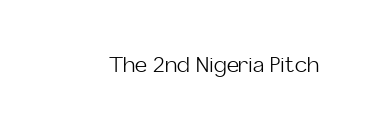
The image shows 21 px text type, upright; set normal letter spacing, not underlined.
